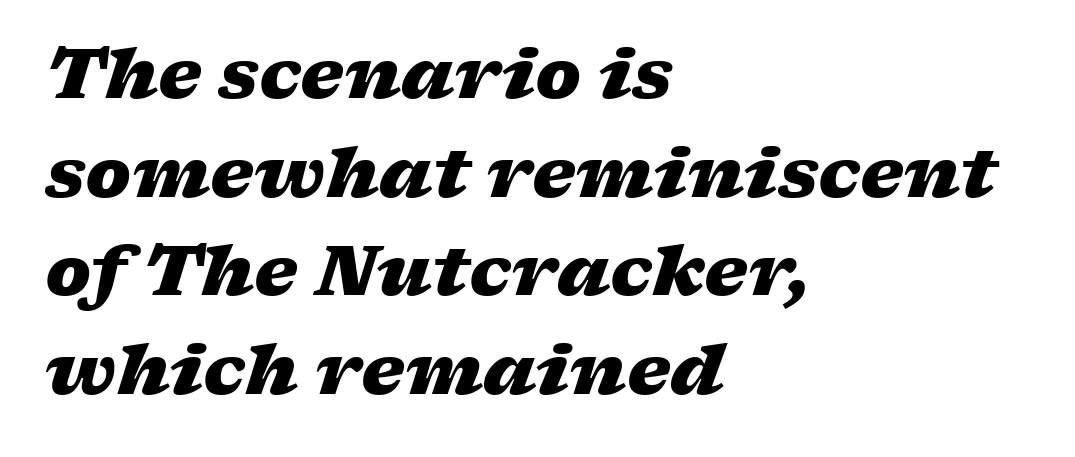
The image shows 69 px heavy, wide type, italic (leaning right); set left-aligned, normal line spacing (1.43x), normal letter spacing, not underlined; low stroke contrast and a medium x-height.
